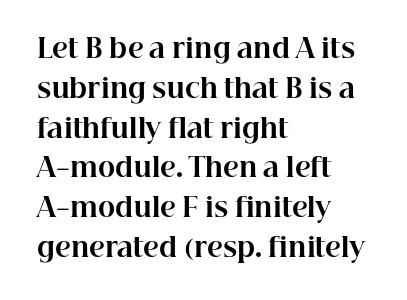
Q: Is the text bold? A: Yes.
Q: Is the text italic (slanted)? A: No, it is upright.
Q: Is the text underlined? A: No.
Q: How is the paragraph aligned? A: Left-aligned.
Q: Is the spacing between letters normal or unusually wide? A: Normal.
Q: Is the spacing between lines tight, normal or loose? A: Normal.
